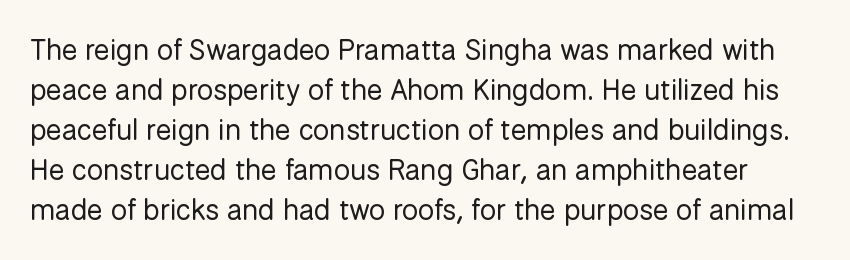
The image shows 29 px regular-weight sans-serif type, upright; set normal line spacing (1.38x), normal letter spacing, not underlined; low stroke contrast and a medium x-height.
